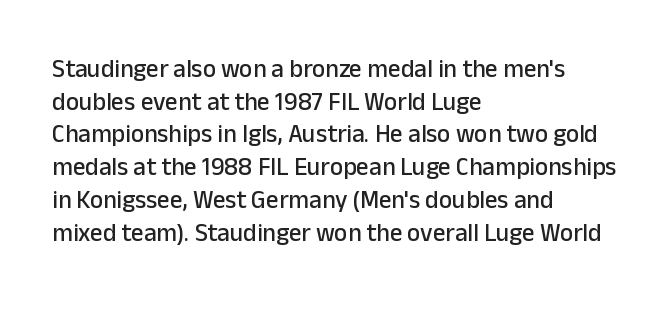
The tracking reads as untouched default to a designer's eye. Has an underline been added? It has not. Where is the straight margin? On the left. A typesetter would call this leading conventional body-copy spacing.
